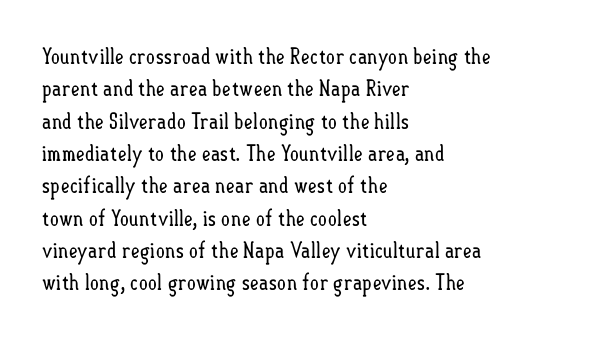
Does extra space separate the letters? No, they use regular spacing. Compared with a typical body face, this is equally light or lighter still. Casual observation: everything's shoved over to the left. This sample keeps an unexceptional amount of space between lines.
